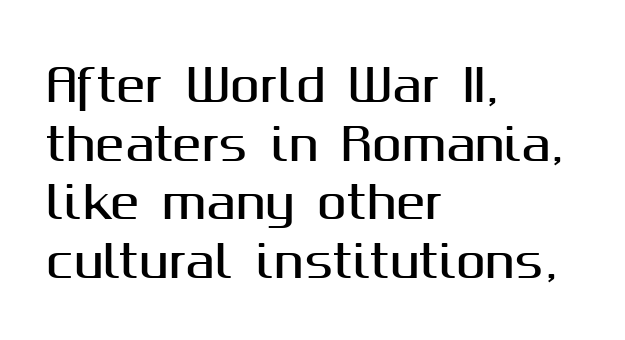
The face used here is rendered with its standard letterfit. Decoration check: the copy has no underline. Note: no serifs on the glyphs. When letters stand straight like this, we call the style roman or upright.
